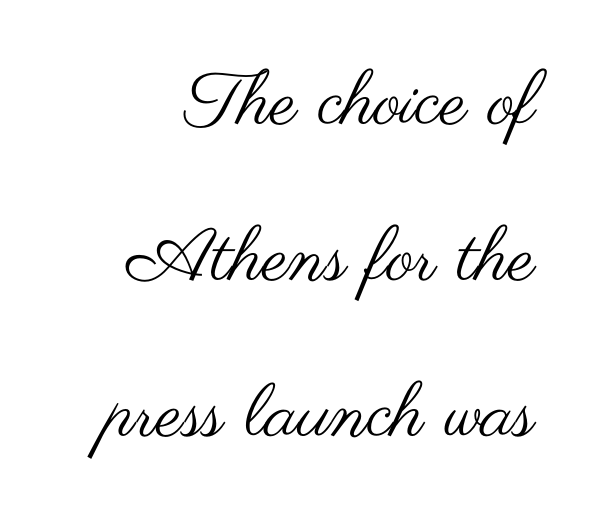
The image shows 74 px regular-weight, wide sans-serif type; set right-aligned, loose line spacing (2.11x), normal letter spacing, not underlined; medium stroke contrast and a small x-height.
